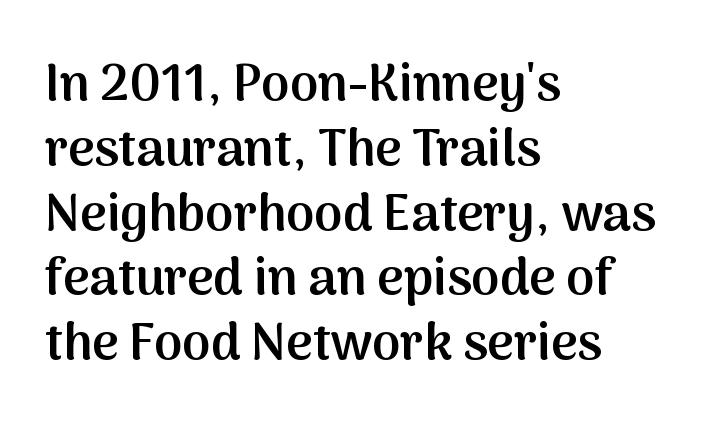
Q: Is the text bold? A: Semi-bold.
Q: Is the text italic (slanted)? A: No, it is upright.
Q: Is the typeface a serif or a sans-serif typeface? A: Sans-serif.
Q: Is the text underlined? A: No.
Q: How is the paragraph aligned? A: Left-aligned.
Q: Is the spacing between letters normal or unusually wide? A: Normal.
Q: Is the spacing between lines tight, normal or loose? A: Normal.
Q: Width (condensed, normal, or wide)? A: Normal.
Q: Stroke contrast? A: Medium.
Q: x-height? A: Medium.
Q: Monospaced? A: No.
